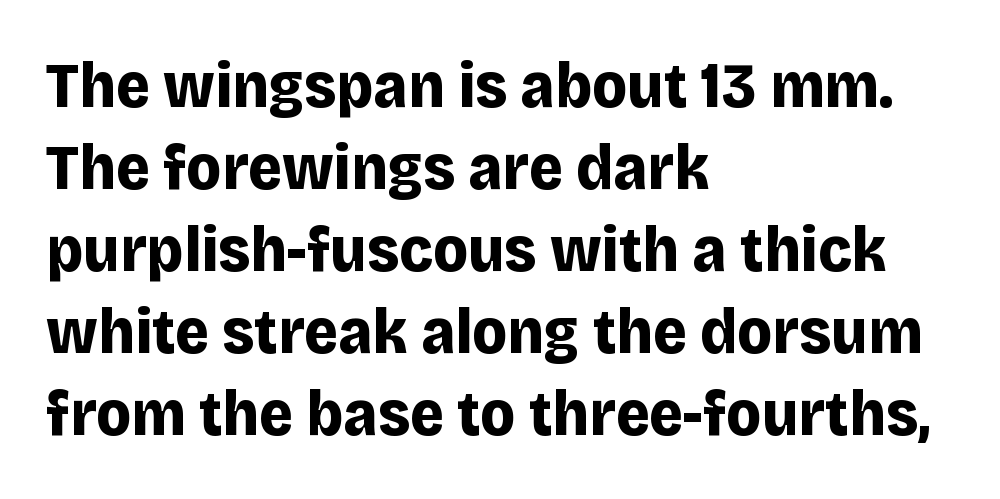
In terms of leading, this rendering sits right in the middle. Letterform terminals end flat and unadorned throughout the passage. The text block is weighted toward the left margin, trailing off unevenly rightward. Notice how thick the strokes are: this is what a full bold looks like. Notice how the stems are strictly vertical — no italics here.
